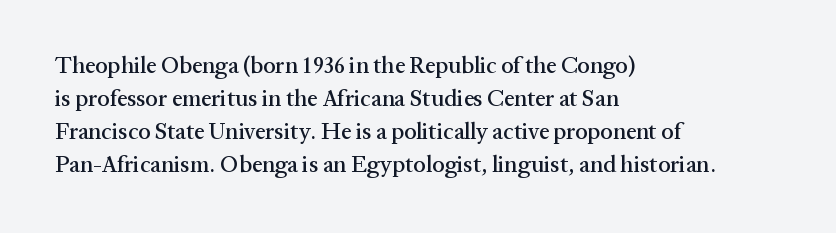
Q: Is the text italic (slanted)? A: No, it is upright.
Q: Is the text underlined? A: No.
Q: How is the paragraph aligned? A: Left-aligned.
Q: Is the spacing between letters normal or unusually wide? A: Normal.
Q: Is the spacing between lines tight, normal or loose? A: Normal.
